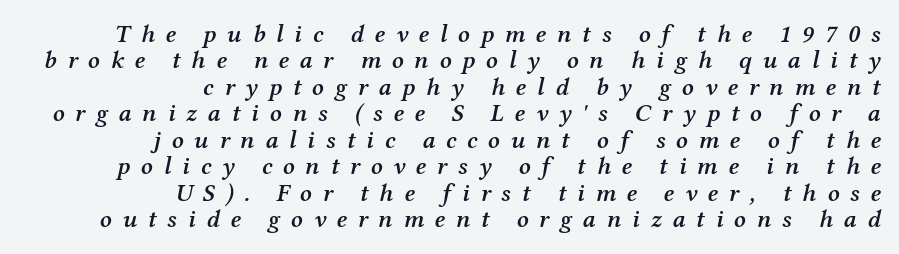
Closely set lines give the paragraph a compact silhouette. Visually the block forms a straight wall on the right and a jagged coastline on the left. Italic? Definitely — the glyphs are oblique. Type without underlining. The tracking reads as deliberately expanded to a designer's eye.
